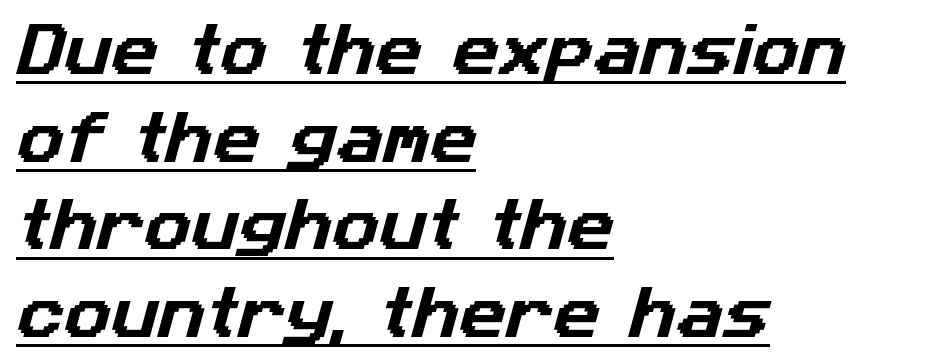
Grotesque or geometric, the face here clearly has no serifs. Note the varied advance widths — an 'i' is clearly narrower than an 'm'. The passage shown has conventional tracking throughout. Leading: standard.
